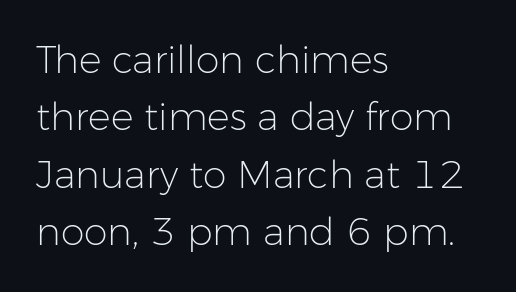
Vertical strokes here are truly vertical. Leading matches the norm, producing a regular column. Look at the bottom of the vertical strokes: they stop flat, with no serifs. The rag falls on the right side of this text block. The specimen omits any rule beneath the text block's lines. Character widths vary here, with narrow letters taking less room than wide ones.
